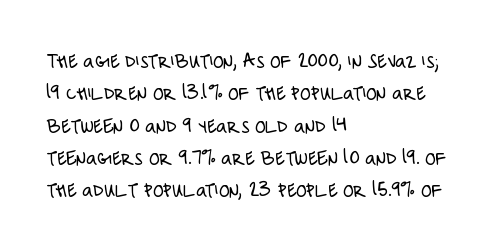
The image shows 21 px text type, upright; set left-aligned, normal line spacing (1.54x), normal letter spacing, not underlined.
